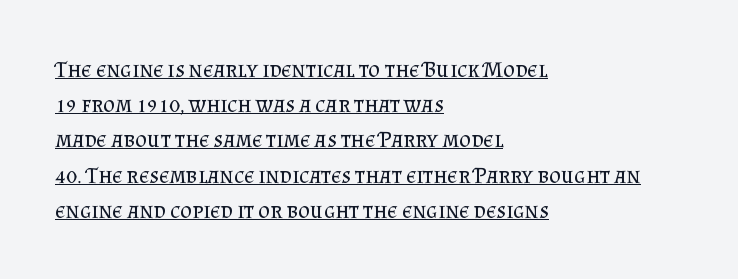
{"italic": "no", "bold": "no", "underline": "yes", "align": "left", "line_spacing": "normal", "line_spacing_ratio": 1.53, "letter_spacing": "normal", "letter_spacing_em": 0.0, "glyph_px": 23}
